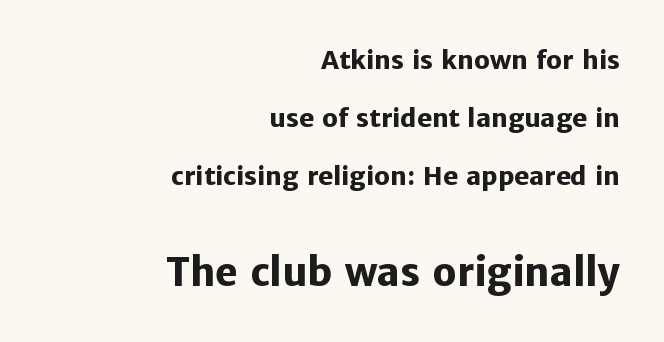
Q: Is the text bold? A: Yes.
Q: Is the text italic (slanted)? A: No, it is upright.
Q: Is the typeface a serif or a sans-serif typeface? A: Sans-serif.
Q: Is the text underlined? A: No.
Q: How is the paragraph aligned? A: Right-aligned.
Q: Is the spacing between letters normal or unusually wide? A: Normal.
Q: Is the spacing between lines tight, normal or loose? A: Loose.
Q: Which block of text is set in a larger size, the first (top) or the second (bottom)? A: The second (bottom) one.
Q: Width (condensed, normal, or wide)? A: Normal.
Q: Stroke contrast? A: Low.
Q: x-height? A: Medium.
Q: Monospaced? A: No.
